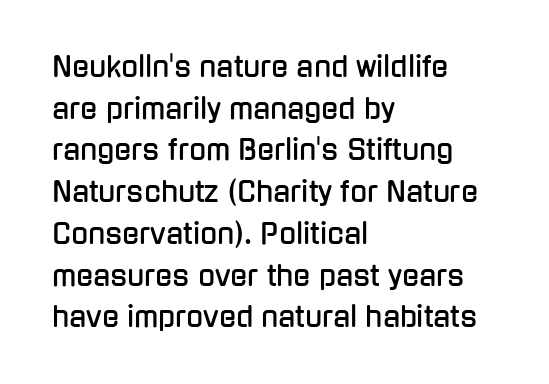
The image shows 28 px condensed sans-serif type, upright; set left-aligned, normal line spacing (1.49x), normal letter spacing, not underlined; low stroke contrast and a medium x-height.
